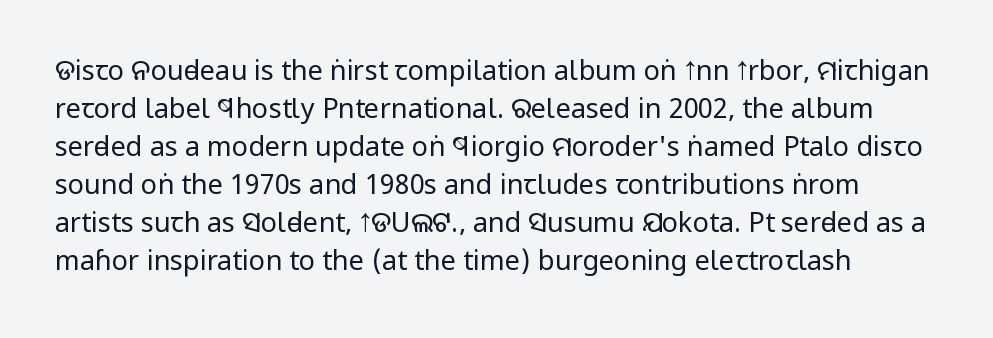
Q: Is the text bold? A: No.
Q: Is the text italic (slanted)? A: No, it is upright.
Q: Is the text underlined? A: No.
Q: Is the spacing between letters normal or unusually wide? A: Normal.
Q: Is the spacing between lines tight, normal or loose? A: Normal.
